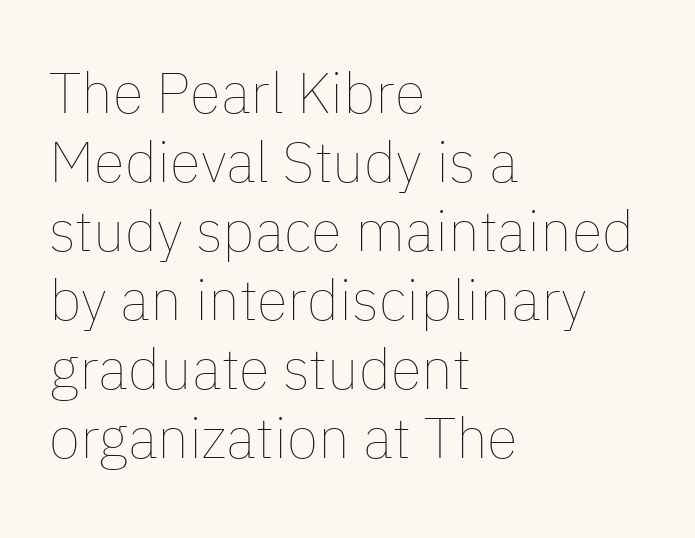
A light-to-regular cut is what we see here. Is this a fixed-width face? No — the glyphs have proportional, varying widths. Letter spacing: default. The baseline area is clear.
